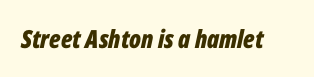
Letters rest on an invisible, unmarked baseline. Compared with typical body copy, the letter spacing here is the same. Rendered with sloped, italic letterforms. Students, this is bold: see how much ink each stroke carries.
